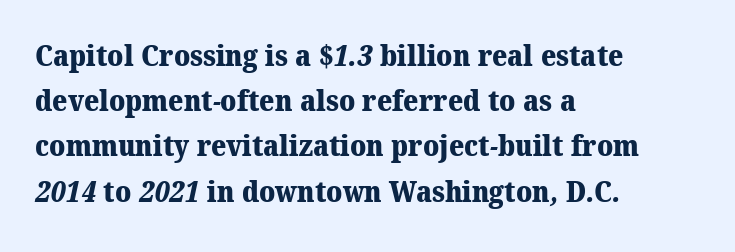
Q: Is the text bold? A: Yes.
Q: Is the typeface a serif or a sans-serif typeface? A: Serif.
Q: Is the text underlined? A: No.
Q: How is the paragraph aligned? A: Left-aligned.
Q: Is the spacing between letters normal or unusually wide? A: Normal.
Q: Is the spacing between lines tight, normal or loose? A: Normal.
Q: Width (condensed, normal, or wide)? A: Normal.
Q: Stroke contrast? A: Medium.
Q: x-height? A: Medium.
Q: Monospaced? A: No.
